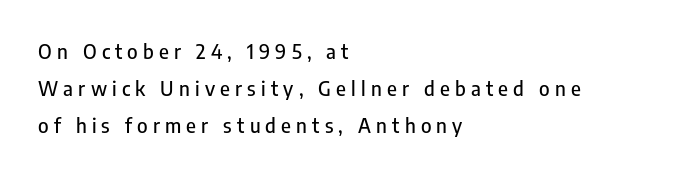
Q: Is the text italic (slanted)? A: No, it is upright.
Q: Is the text underlined? A: No.
Q: How is the paragraph aligned? A: Left-aligned.
Q: Is the spacing between letters normal or unusually wide? A: Unusually wide.
